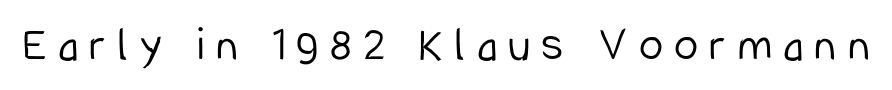
The image shows 49 px light, condensed sans-serif type, upright; set unusually wide letter spacing (+0.23 em), not underlined; low stroke contrast and a medium x-height.
